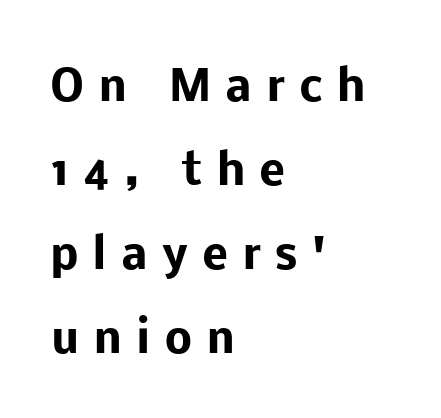
Q: Is the text bold? A: Yes.
Q: Is the text italic (slanted)? A: No, it is upright.
Q: Is the typeface a serif or a sans-serif typeface? A: Sans-serif.
Q: Is the text underlined? A: No.
Q: How is the paragraph aligned? A: Left-aligned.
Q: Is the spacing between letters normal or unusually wide? A: Unusually wide.
Q: Is the spacing between lines tight, normal or loose? A: Loose.
Q: Width (condensed, normal, or wide)? A: Normal.
Q: Stroke contrast? A: Low.
Q: x-height? A: Medium.
Q: Monospaced? A: No.
